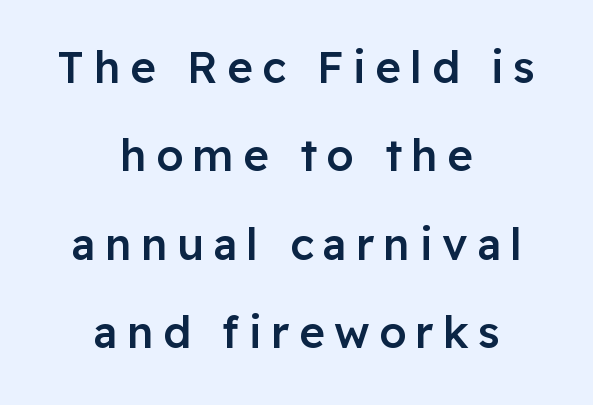
Q: Is the text bold? A: Semi-bold.
Q: Is the text italic (slanted)? A: No, it is upright.
Q: Is the typeface a serif or a sans-serif typeface? A: Sans-serif.
Q: Is the text underlined? A: No.
Q: How is the paragraph aligned? A: Centered.
Q: Is the spacing between letters normal or unusually wide? A: Unusually wide.
Q: Is the spacing between lines tight, normal or loose? A: Loose.
Q: Width (condensed, normal, or wide)? A: Normal.
Q: Stroke contrast? A: Low.
Q: x-height? A: Medium.
Q: Monospaced? A: No.
